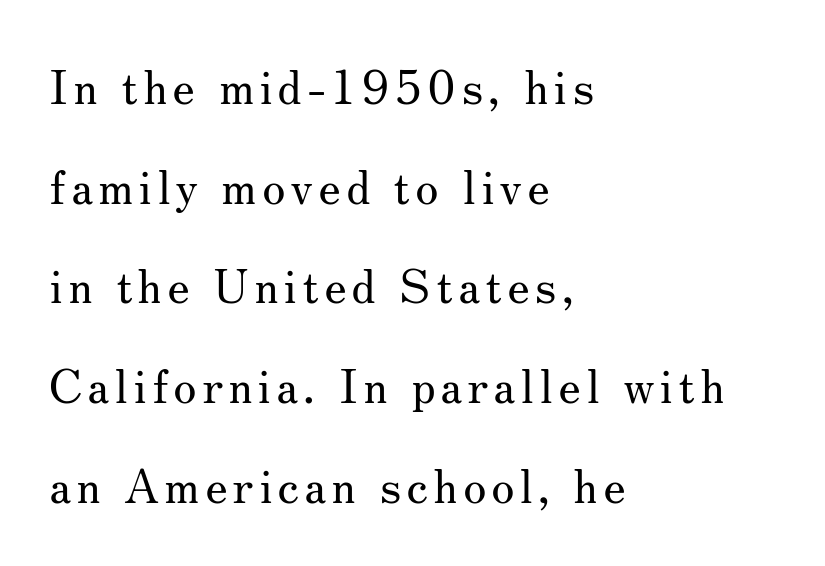
Q: Is the text bold? A: No.
Q: Is the text italic (slanted)? A: No, it is upright.
Q: Is the typeface a serif or a sans-serif typeface? A: Serif.
Q: Is the text underlined? A: No.
Q: How is the paragraph aligned? A: Left-aligned.
Q: Is the spacing between lines tight, normal or loose? A: Loose.
Q: Width (condensed, normal, or wide)? A: Normal.
Q: Stroke contrast? A: Medium.
Q: x-height? A: Small.
Q: Monospaced? A: No.
